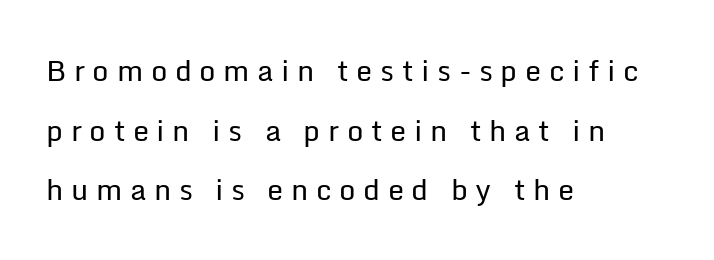
Q: Is the text bold? A: No.
Q: Is the text italic (slanted)? A: No, it is upright.
Q: Is the typeface a serif or a sans-serif typeface? A: Sans-serif.
Q: Is the text underlined? A: No.
Q: How is the paragraph aligned? A: Left-aligned.
Q: Is the spacing between letters normal or unusually wide? A: Unusually wide.
Q: Is the spacing between lines tight, normal or loose? A: Loose.
Q: Width (condensed, normal, or wide)? A: Normal.
Q: Stroke contrast? A: Low.
Q: x-height? A: Medium.
Q: Monospaced? A: No.
